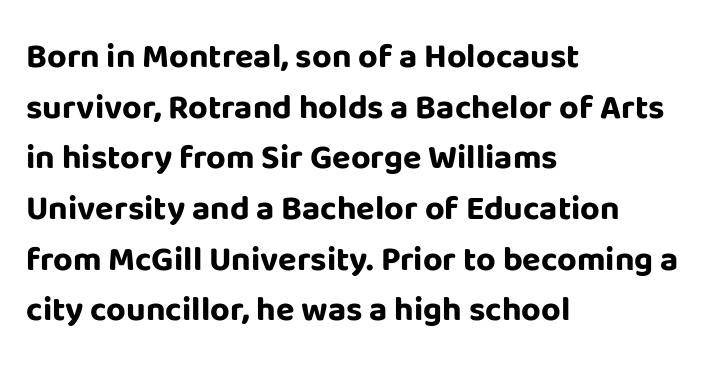
The image shows 34 px bold sans-serif type, upright; set left-aligned, normal line spacing (1.49x), normal letter spacing, not underlined; low stroke contrast and a large x-height.
